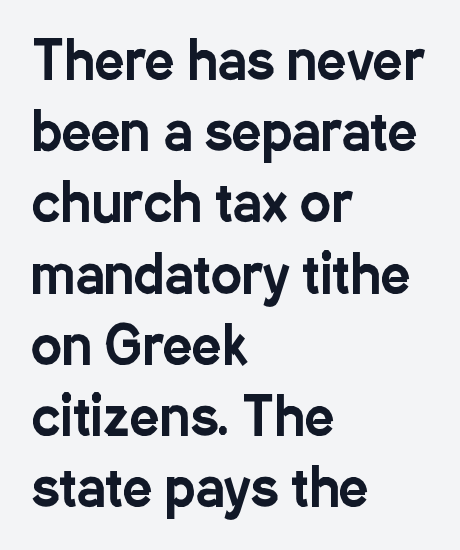
Q: Is the text italic (slanted)? A: No, it is upright.
Q: Is the typeface a serif or a sans-serif typeface? A: Sans-serif.
Q: Is the text underlined? A: No.
Q: How is the paragraph aligned? A: Left-aligned.
Q: Is the spacing between letters normal or unusually wide? A: Normal.
Q: Is the spacing between lines tight, normal or loose? A: Normal.
Q: Width (condensed, normal, or wide)? A: Condensed.
Q: Stroke contrast? A: Low.
Q: x-height? A: Medium.
Q: Monospaced? A: No.
